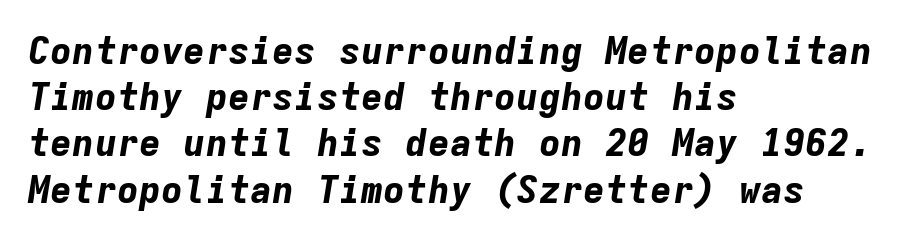
Q: Is the text bold? A: Yes.
Q: Is the text italic (slanted)? A: Yes, it leans right by about 9 degrees.
Q: Is the text underlined? A: No.
Q: How is the paragraph aligned? A: Left-aligned.
Q: Is the spacing between letters normal or unusually wide? A: Normal.
Q: Is the spacing between lines tight, normal or loose? A: Normal.
Q: Width (condensed, normal, or wide)? A: Normal.
Q: Stroke contrast? A: Low.
Q: x-height? A: Medium.
Q: Monospaced? A: Yes.
